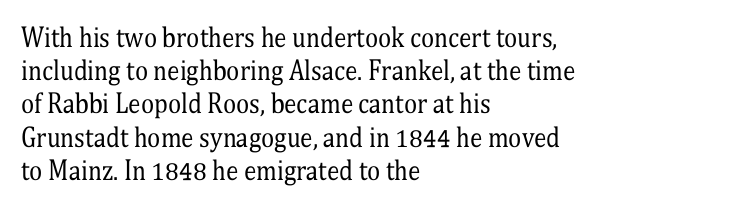
{"italic": "no", "bold": "no", "underline": "no", "align": "left", "line_spacing": "normal", "line_spacing_ratio": 1.33, "letter_spacing": "normal", "letter_spacing_em": 0.0, "glyph_px": 25}
